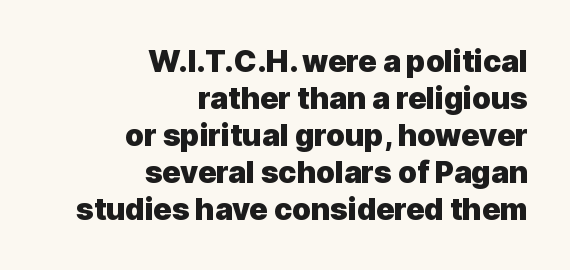
{"serif": "no", "italic": "no", "bold": "yes", "weight": "heavy", "width": "normal", "x_height": "medium", "monospaced": "no", "underline": "no", "align": "right", "line_spacing_ratio": 1.23, "letter_spacing": "normal", "letter_spacing_em": 0.0, "glyph_px": 30}
